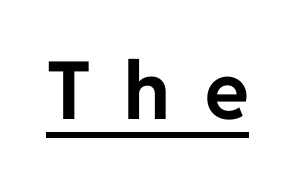
The image shows 80 px bold sans-serif type, upright; set unusually wide letter spacing (+0.43 em), underlined; low stroke contrast and a medium x-height.
